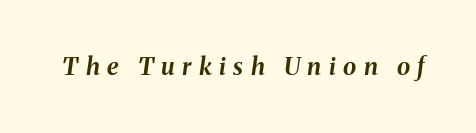
Looking at the ascenders, they clearly lean. The letterforms stand isolated, each surrounded by extra space. Each row of text sits above clean, open space. Heavy-handed strokes throughout: this text is bold.
